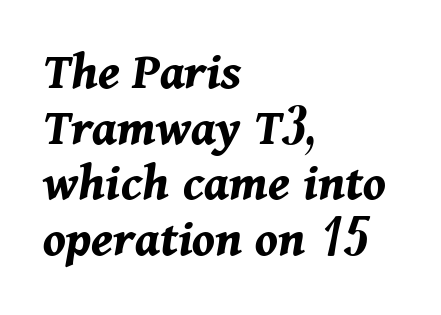
Q: Is the text bold? A: Yes.
Q: Is the text italic (slanted)? A: Yes, it leans right by about 11 degrees.
Q: Is the text underlined? A: No.
Q: How is the paragraph aligned? A: Left-aligned.
Q: Is the spacing between letters normal or unusually wide? A: Normal.
Q: Is the spacing between lines tight, normal or loose? A: Tight.
Q: Width (condensed, normal, or wide)? A: Normal.
Q: Stroke contrast? A: Medium.
Q: x-height? A: Medium.
Q: Monospaced? A: No.
